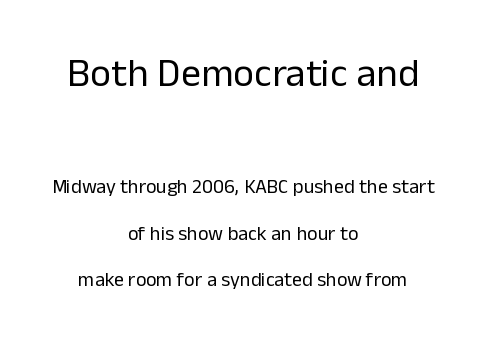
{"serif": "no", "italic": "no", "bold": "no", "weight": "regular", "width": "normal", "stroke_contrast": "low", "x_height": "medium", "monospaced": "no", "underline": "no", "align": "center", "line_spacing": "loose", "line_spacing_ratio": 2.33, "letter_spacing": "normal", "letter_spacing_em": 0.0, "larger_block": "first", "size_ratio": 2.0, "glyph_px": 40}
